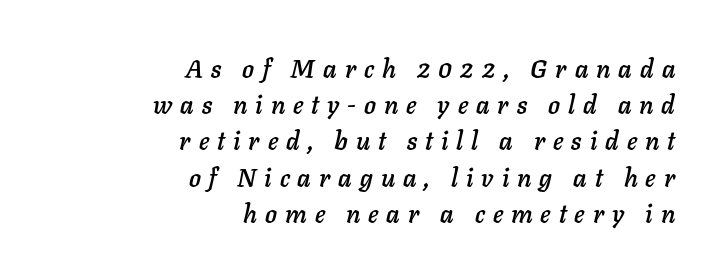
Q: Is the text italic (slanted)? A: Yes, it leans right by about 11 degrees.
Q: Is the text underlined? A: No.
Q: How is the paragraph aligned? A: Right-aligned.
Q: Is the spacing between letters normal or unusually wide? A: Unusually wide.
Q: Is the spacing between lines tight, normal or loose? A: Normal.
